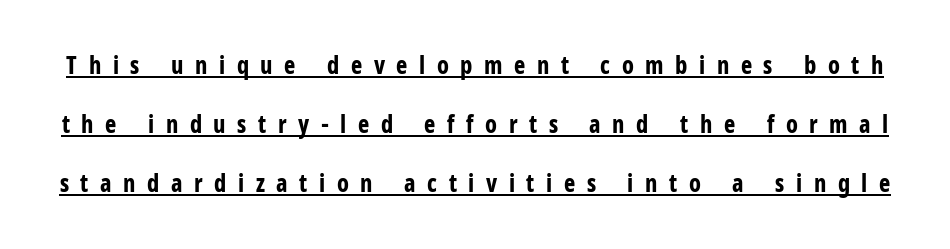
The image shows 24 px bold type, upright; set loose line spacing (2.45x), unusually wide letter spacing (+0.48 em), underlined.
